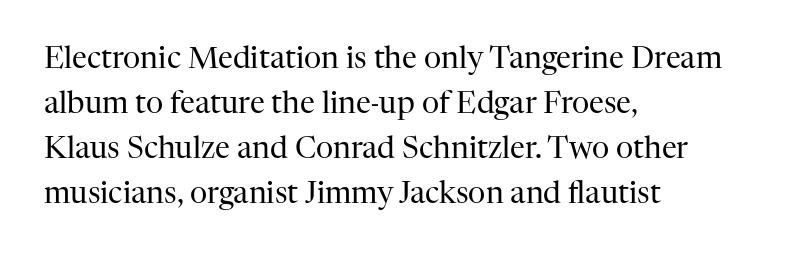
Type without underlining. A normal amount of white space separates one row of letters from the next. The passage is arranged the way most books set body copy — flush left. Letterform terminals end in serifs throughout the passage. The tracking reads as untouched default to a designer's eye.
